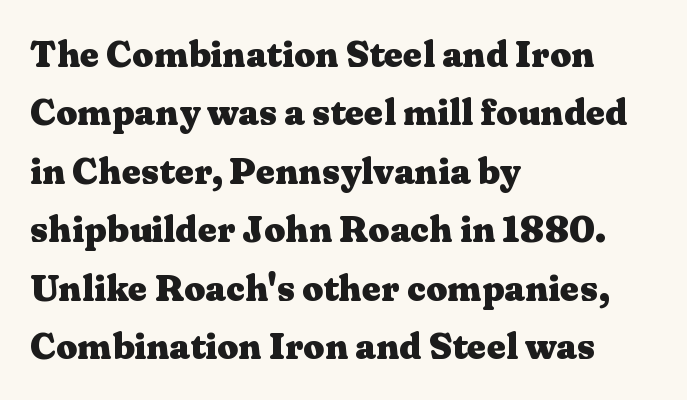
The rendering uses natural spacing where letterforms have individual widths. The typography opts for an upright posture over an oblique one. I'd call this a serif setting — the letters wear small feet. Leading matches the norm, producing a regular column. The strokes are fattened all the way to bold. Does extra space separate the letters? No, they use regular spacing.
